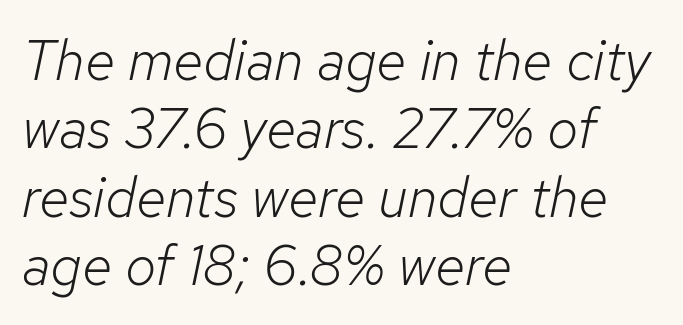
{"italic": "yes", "lean": "right", "slant_degrees": 12, "bold": "no", "weight": "light", "width": "normal", "stroke_contrast": "low", "x_height": "medium", "monospaced": "no", "underline": "no", "align": "left", "line_spacing_ratio": 1.22, "letter_spacing": "normal", "letter_spacing_em": 0.0, "glyph_px": 56}
